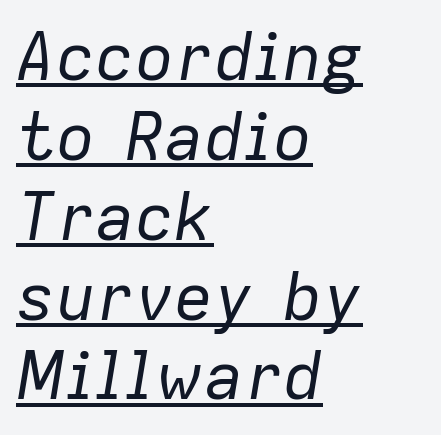
The image shows 66 px regular-weight type, italic (leaning right); set left-aligned, line spacing 1.21x, normal letter spacing, underlined; low stroke contrast and a medium x-height.
